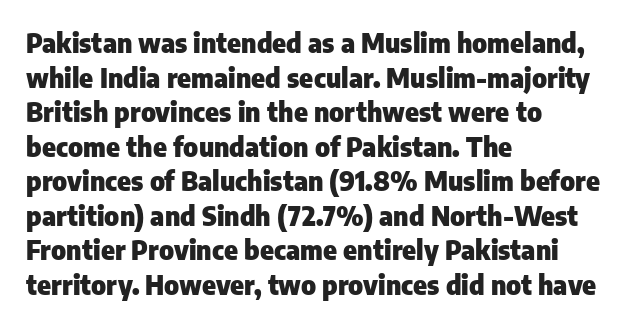
The image shows 26 px bold type, upright; set left-aligned, normal line spacing (1.33x), normal letter spacing, not underlined.
